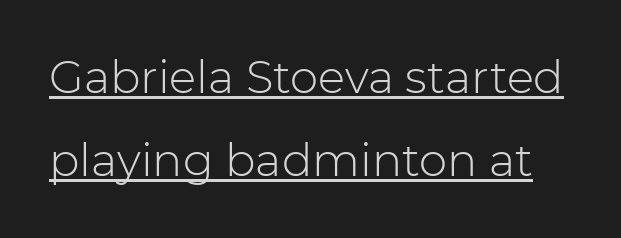
Nothing heavy about these letters — not bold at all. Notice how a bar underscores the lettering throughout. This sample has the flowing, uneven cadence of proportional lettering. The horizontal fit of the characters is conventional and even. Do the letters lean? They stand straight.
